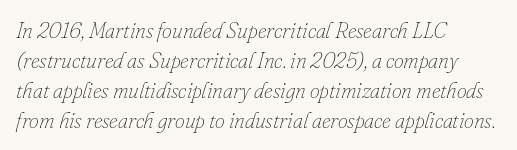
Q: Is the text bold? A: No.
Q: Is the text italic (slanted)? A: Yes, it leans right by about 16 degrees.
Q: Is the text underlined? A: No.
Q: How is the paragraph aligned? A: Left-aligned.
Q: Is the spacing between letters normal or unusually wide? A: Normal.
Q: Is the spacing between lines tight, normal or loose? A: Normal.
